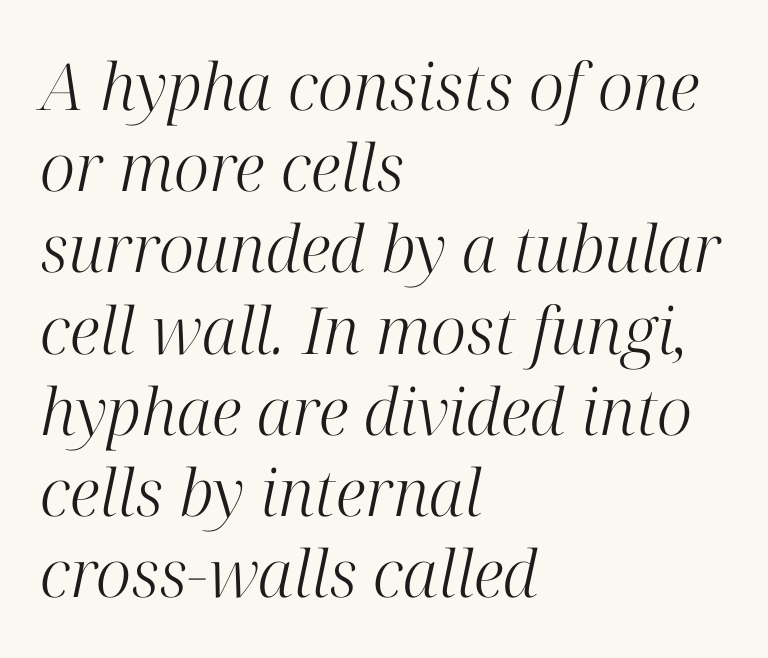
{"serif": "yes", "italic": "yes", "lean": "right", "slant_degrees": 12, "bold": "no", "weight": "light", "width": "normal", "stroke_contrast": "high", "x_height": "medium", "monospaced": "no", "underline": "no", "align": "left", "line_spacing": "normal", "line_spacing_ratio": 1.25, "letter_spacing": "normal", "letter_spacing_em": 0.0, "glyph_px": 65}
